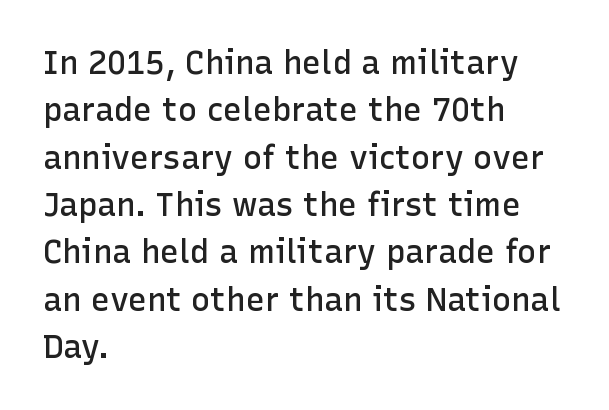
Think of a printed novel: that variable character pitch is what you see here. The space between consecutive lines is moderate. Moderately thickened strokes mark this as semibold type. The compositor pushed each line to the left boundary. Here the glyphs are tracked normally, forming tight word shapes.
